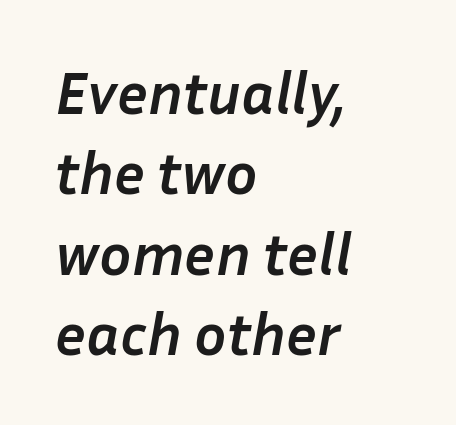
{"italic": "yes", "lean": "right", "slant_degrees": 10, "bold": "yes", "weight": "semibold", "width": "normal", "stroke_contrast": "low", "x_height": "medium", "monospaced": "no", "underline": "no", "align": "left", "line_spacing": "normal", "line_spacing_ratio": 1.34, "letter_spacing": "normal", "letter_spacing_em": 0.0, "glyph_px": 60}
